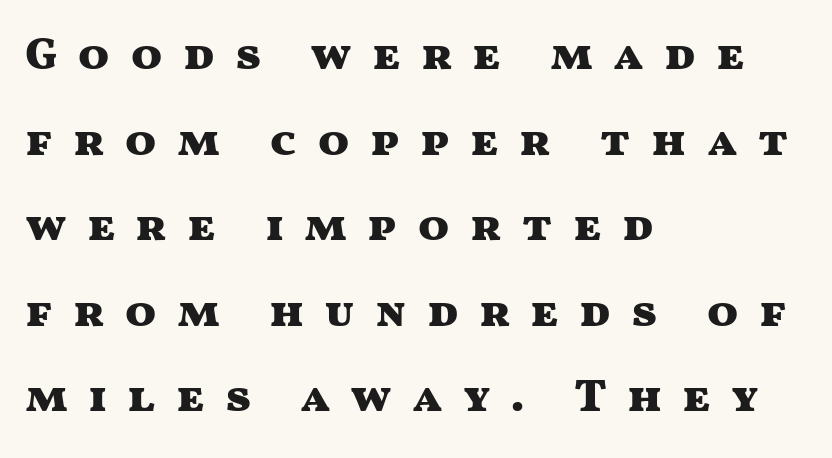
{"serif": "no", "italic": "no", "bold": "yes", "weight": "heavy", "width": "wide", "stroke_contrast": "medium", "x_height": "medium", "monospaced": "no", "underline": "no", "align": "left", "line_spacing_ratio": 1.86, "letter_spacing": "wide", "letter_spacing_em": 0.43, "glyph_px": 46}
